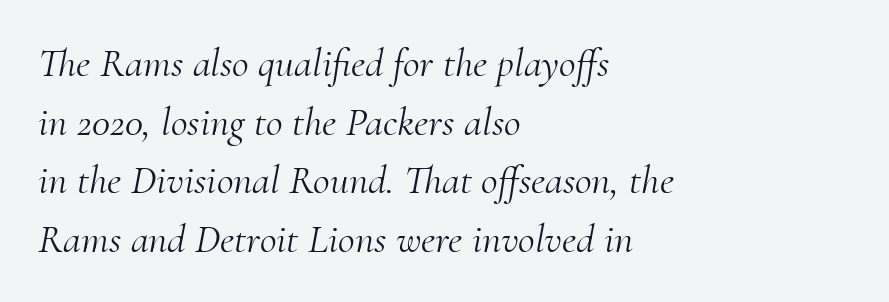
Is the letter spacing exaggerated? No — it looks like the ordinary default. Think of a printed novel: that variable character pitch is what you see here. Which margin do the lines hug? The left one — the right edge is uneven. This reads as an unemphasized weight, regular at the heaviest. Underline: absent. This is serif lettering, the kind often seen in printed books.
